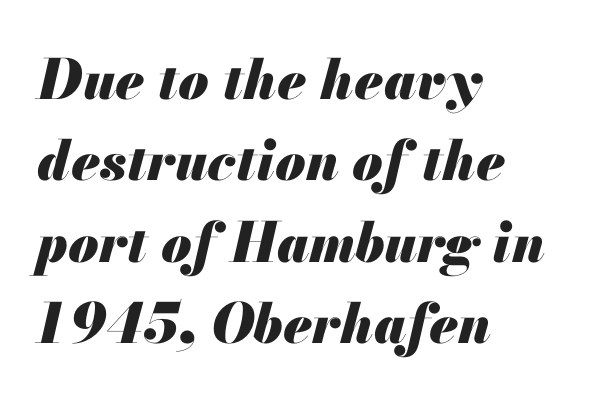
Check the space under the baseline: it is left empty. This sample keeps an unexceptional amount of space between lines. Stroke thickness is high; the sample reads as a true bold. Character widths vary here, with narrow letters taking less room than wide ones. Horizontal alignment here is leftward, the default for most running prose.
